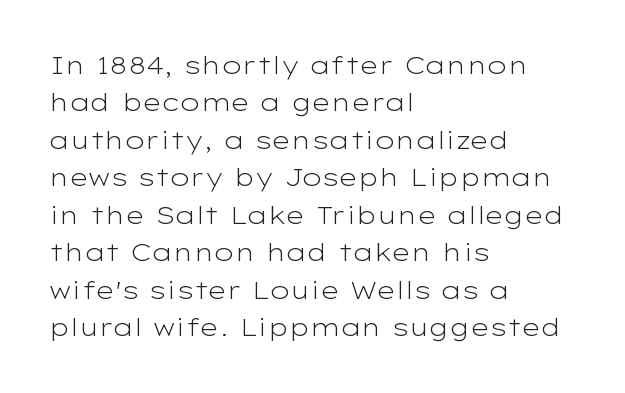
The image shows 25 px text type, upright; set left-aligned, normal line spacing (1.5x), normal letter spacing, not underlined.
